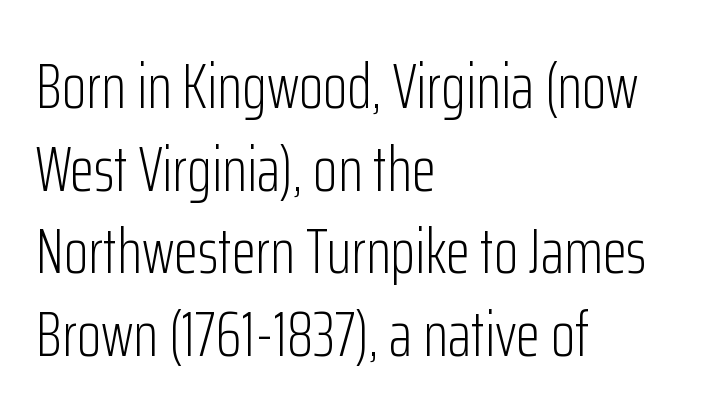
The image shows 63 px light, condensed sans-serif type, upright; set left-aligned, normal line spacing (1.31x), normal letter spacing, not underlined; low stroke contrast and a medium x-height.
